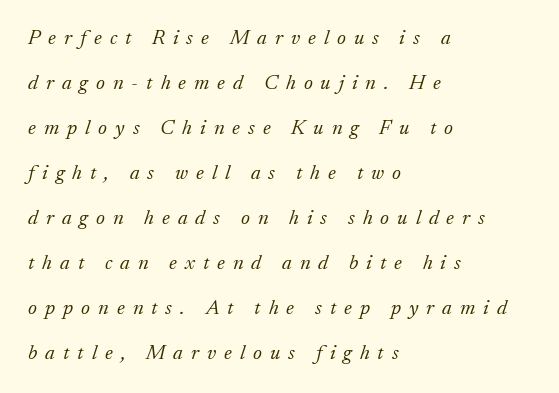
The image shows 21 px text type, italic (leaning right); set left-aligned, loose line spacing (2.14x), unusually wide letter spacing (+0.38 em), not underlined.
